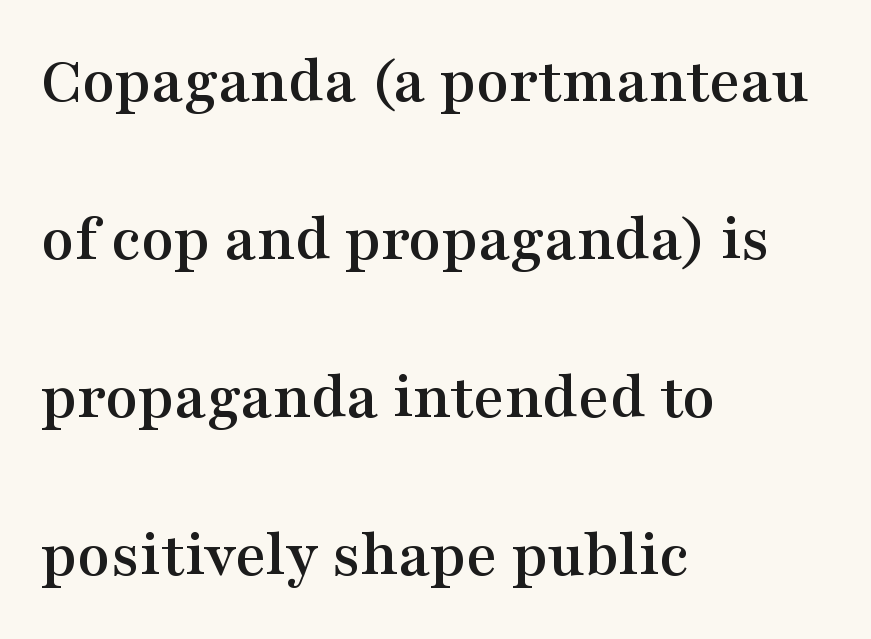
Words float on clear page, feet unadorned. Is this a fixed-width face? No — the glyphs have proportional, varying widths. A roman cut, with each character standing at attention. Note: serifs present on the glyphs. Interline gaps are noticeably wide in this sample. The paragraph has a hard left edge and a soft right edge.
